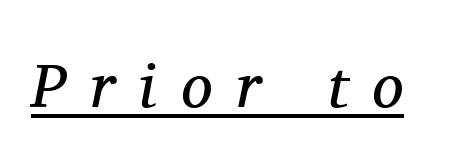
The image shows 63 px regular-weight serif type, italic (leaning right); set unusually wide letter spacing (+0.39 em), underlined; medium stroke contrast and a medium x-height.
